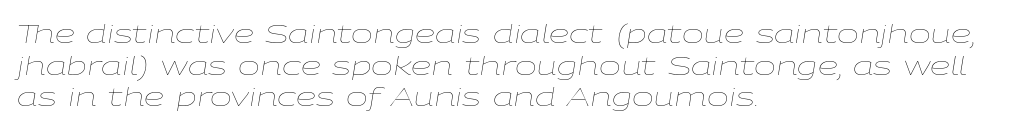
The image shows 26 px text type, italic (leaning right); set left-aligned, line spacing 1.22x, normal letter spacing, not underlined.
